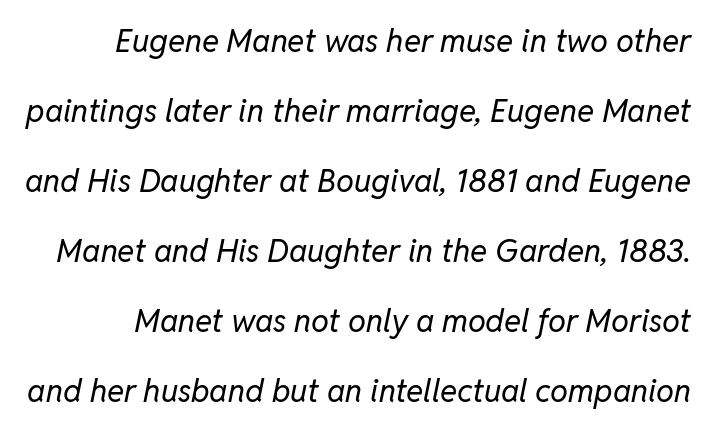
{"italic": "yes", "lean": "right", "slant_degrees": 11, "bold": "no", "weight": "regular", "width": "normal", "stroke_contrast": "low", "x_height": "medium", "monospaced": "no", "underline": "no", "line_spacing": "loose", "line_spacing_ratio": 2.19, "letter_spacing": "normal", "letter_spacing_em": 0.0, "glyph_px": 32}
